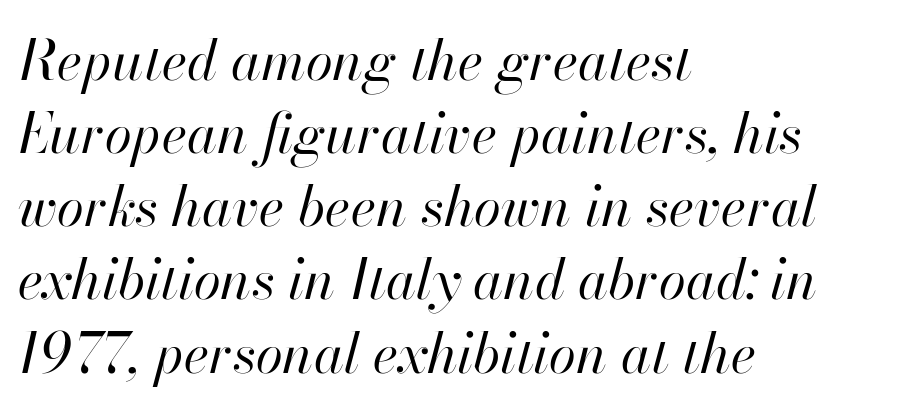
Q: Is the text bold? A: No.
Q: Is the text italic (slanted)? A: Yes, it leans right by about 13 degrees.
Q: Is the text underlined? A: No.
Q: How is the paragraph aligned? A: Left-aligned.
Q: Is the spacing between letters normal or unusually wide? A: Normal.
Q: Is the spacing between lines tight, normal or loose? A: Normal.
Q: Width (condensed, normal, or wide)? A: Normal.
Q: Stroke contrast? A: High.
Q: x-height? A: Small.
Q: Monospaced? A: No.
